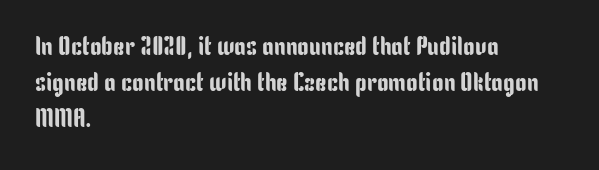
{"italic": "no", "underline": "no", "align": "left", "line_spacing": "normal", "line_spacing_ratio": 1.39, "letter_spacing": "normal", "letter_spacing_em": 0.0, "glyph_px": 26}
